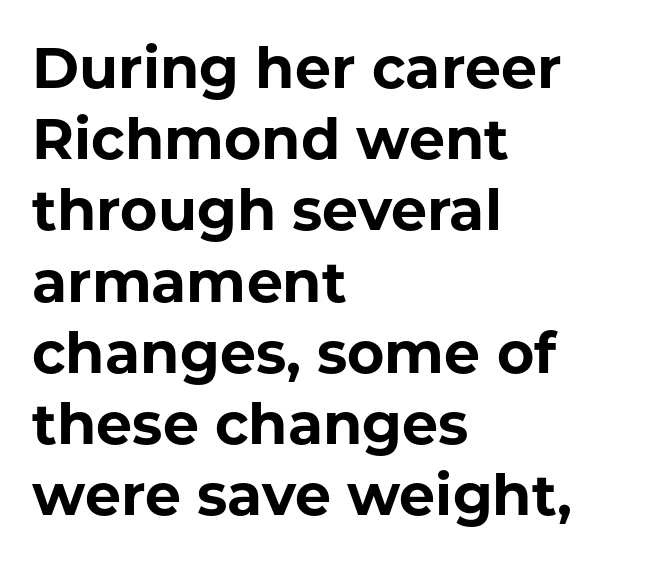
Q: Is the text bold? A: Yes.
Q: Is the text italic (slanted)? A: No, it is upright.
Q: Is the typeface a serif or a sans-serif typeface? A: Sans-serif.
Q: Is the text underlined? A: No.
Q: How is the paragraph aligned? A: Left-aligned.
Q: Is the spacing between letters normal or unusually wide? A: Normal.
Q: Is the spacing between lines tight, normal or loose? A: Normal.
Q: Width (condensed, normal, or wide)? A: Normal.
Q: Stroke contrast? A: Low.
Q: x-height? A: Medium.
Q: Monospaced? A: No.
